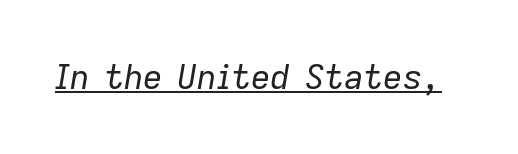
{"italic": "yes", "lean": "right", "slant_degrees": 9, "bold": "no", "weight": "regular", "width": "normal", "stroke_contrast": "low", "x_height": "medium", "monospaced": "no", "underline": "yes", "letter_spacing": "normal", "letter_spacing_em": 0.0, "glyph_px": 34}
